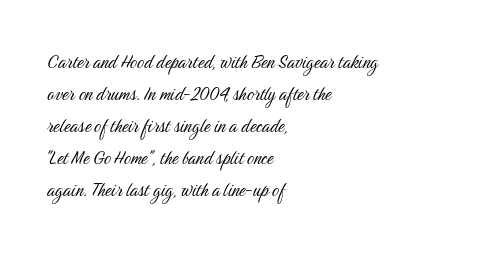
{"bold": "no", "underline": "no", "align": "left", "line_spacing": "normal", "line_spacing_ratio": 1.46, "letter_spacing": "normal", "letter_spacing_em": 0.0, "glyph_px": 22}
